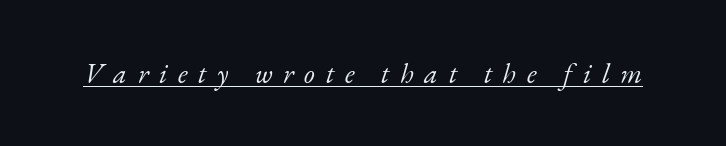
{"serif": "yes", "italic": "yes", "lean": "right", "slant_degrees": 17, "bold": "no", "weight": "light", "width": "normal", "stroke_contrast": "low", "x_height": "small", "monospaced": "no", "underline": "yes", "letter_spacing": "wide", "letter_spacing_em": 0.38, "glyph_px": 28}
